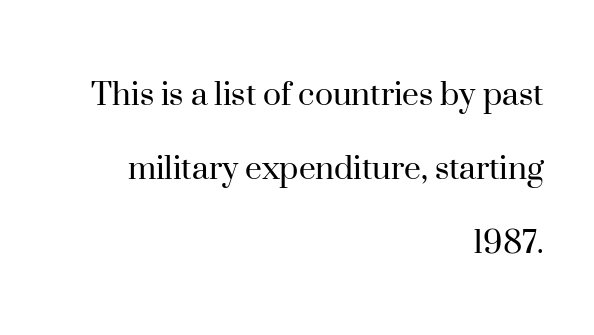
Is there any slant? The stems are plumb. Varying glyph widths throughout — classic text-font behaviour. Compared with a flush-left layout, this one pins lines to the opposite, right side. Characters follow at the spacing the type designer built in. Clear beneath every line of the passage.
